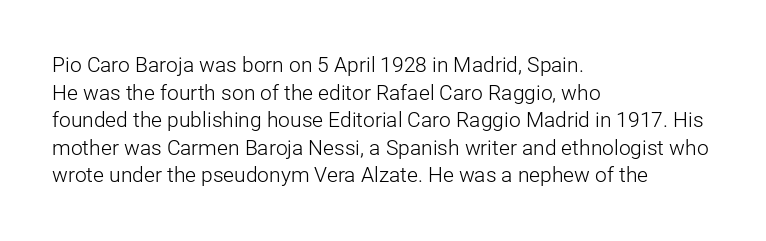
The image shows 21 px text type, upright; set left-aligned, normal line spacing (1.31x), normal letter spacing, not underlined.
